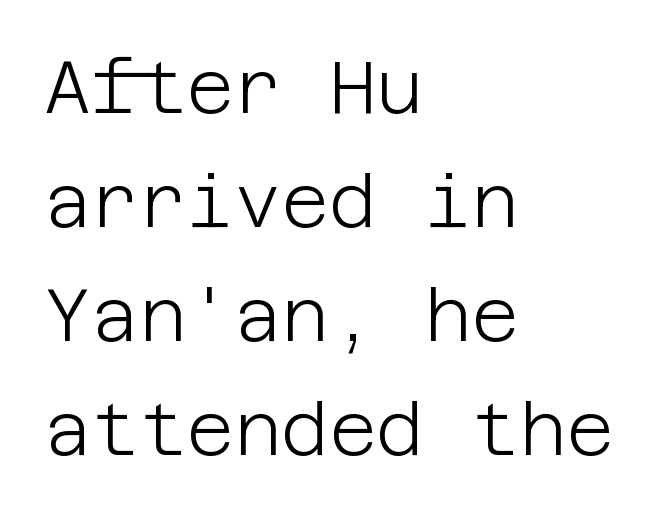
One glance says typical: line gaps are just what's usual. When letters stand straight like this, we call the style roman or upright. A typesetter would label this face a sans. Just letters on the line, the space beneath them empty. Inter-character spacing is left at the font's built-in metrics.
